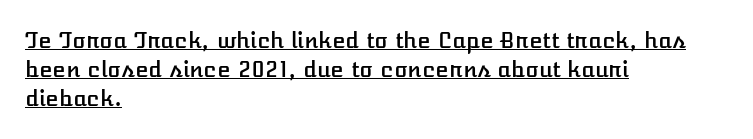
Beneath each row of characters lies a ruled line. Does the copy run flush right? No — it runs flush left. A typesetter would call this leading conventional body-copy spacing. No extra tracking has been applied to these lines. The axis of the letterforms is exactly vertical.
